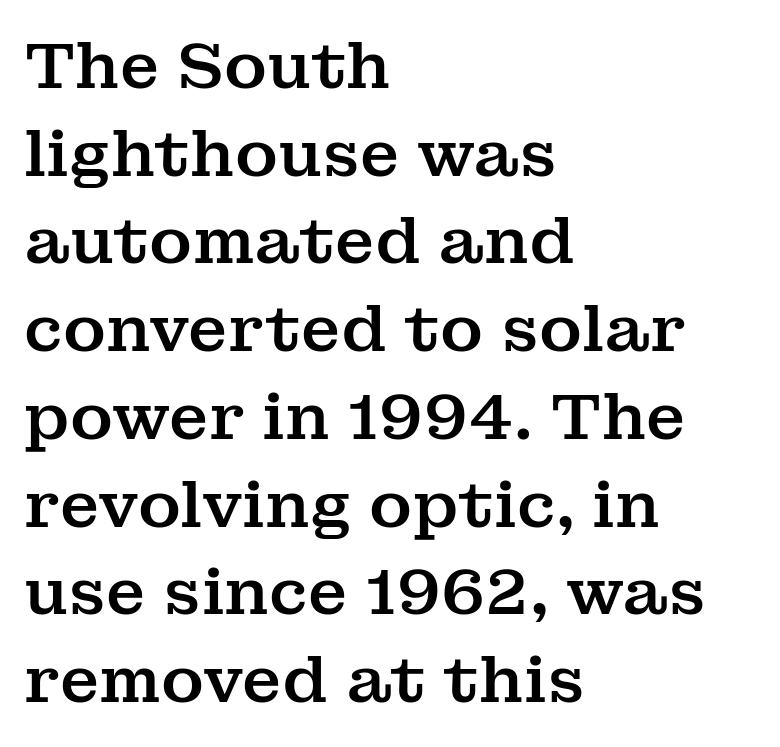
{"serif": "yes", "italic": "no", "width": "normal", "stroke_contrast": "medium", "x_height": "medium", "monospaced": "no", "underline": "no", "align": "left", "line_spacing": "normal", "line_spacing_ratio": 1.35, "letter_spacing": "normal", "letter_spacing_em": 0.0, "glyph_px": 65}
